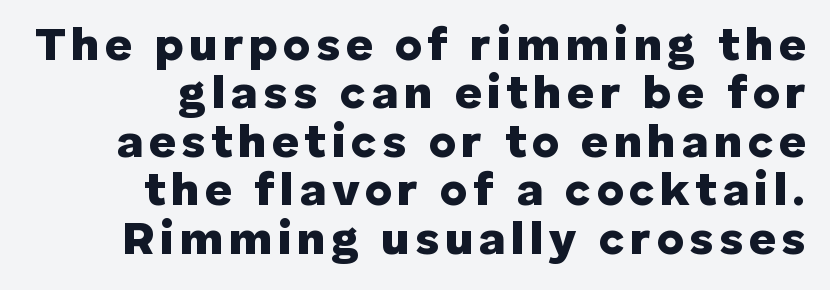
{"serif": "no", "italic": "no", "bold": "yes", "weight": "heavy", "width": "normal", "stroke_contrast": "low", "x_height": "medium", "monospaced": "no", "underline": "no", "align": "right", "line_spacing": "tight", "line_spacing_ratio": 1.03, "glyph_px": 47}
